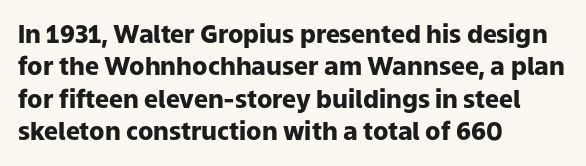
The image shows 25 px bold type, upright; set left-aligned, normal line spacing (1.3x), normal letter spacing, not underlined.
